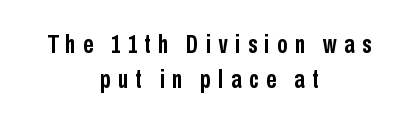
Ascenders rise straight up at ninety degrees. Each line is balanced around a shared central axis. Descenders hang freely into open space. The letters are bold, with thick, heavy strokes. Quick note: interline space is typical.
